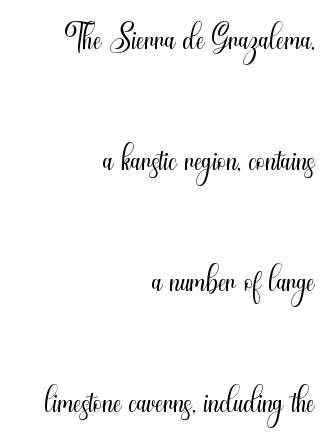
Q: Is the text bold? A: No.
Q: Is the text italic (slanted)? A: Yes.
Q: Is the typeface a serif or a sans-serif typeface? A: Sans-serif.
Q: Is the text underlined? A: No.
Q: How is the paragraph aligned? A: Right-aligned.
Q: Is the spacing between letters normal or unusually wide? A: Normal.
Q: Is the spacing between lines tight, normal or loose? A: Loose.
Q: Width (condensed, normal, or wide)? A: Condensed.
Q: Stroke contrast? A: Medium.
Q: x-height? A: Small.
Q: Monospaced? A: No.
